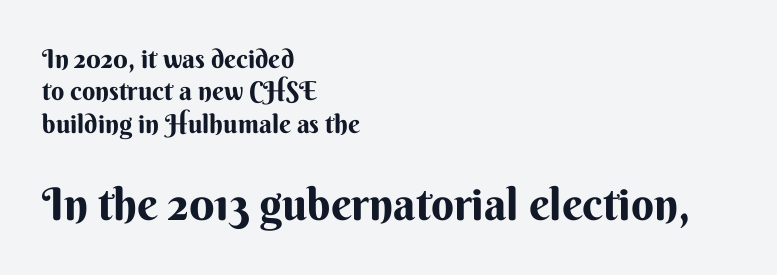
{"serif": "no", "italic": "no", "width": "normal", "stroke_contrast": "medium", "x_height": "small", "monospaced": "no", "underline": "no", "align": "left", "line_spacing": "normal", "line_spacing_ratio": 1.25, "letter_spacing": "normal", "letter_spacing_em": 0.0, "larger_block": "second", "size_ratio": 1.73, "glyph_px": 45}
